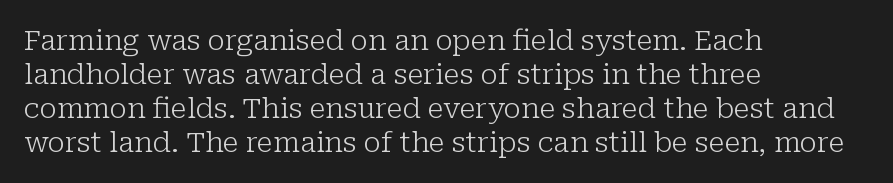
The image shows 28 px light serif type, upright; set left-aligned, line spacing 1.21x, normal letter spacing, not underlined; low stroke contrast and a medium x-height.
